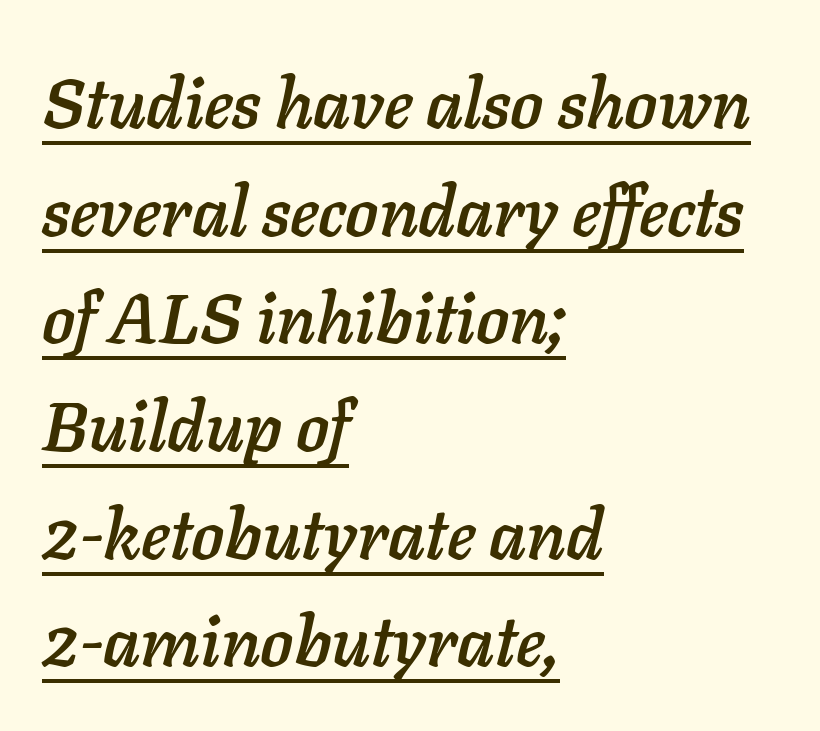
{"italic": "yes", "lean": "right", "slant_degrees": 11, "width": "normal", "stroke_contrast": "low", "x_height": "medium", "monospaced": "no", "underline": "yes", "align": "left", "line_spacing": "normal", "line_spacing_ratio": 1.56, "letter_spacing": "normal", "letter_spacing_em": 0.0, "glyph_px": 69}
